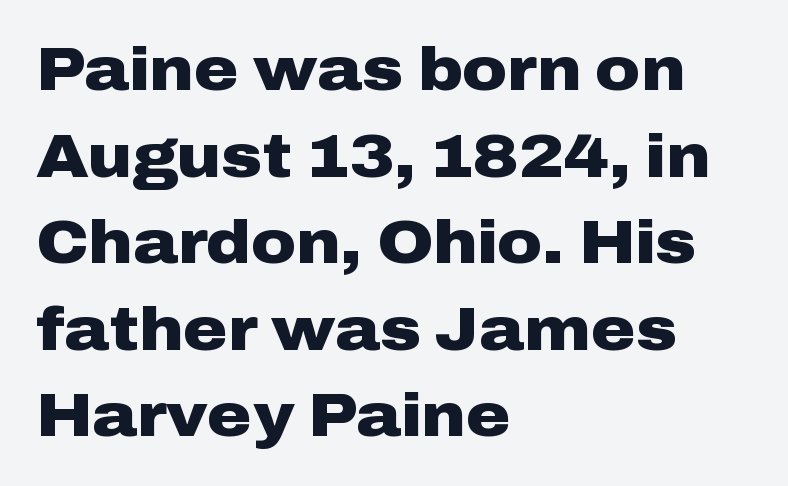
Q: Is the text bold? A: Yes.
Q: Is the text italic (slanted)? A: No, it is upright.
Q: Is the typeface a serif or a sans-serif typeface? A: Sans-serif.
Q: Is the text underlined? A: No.
Q: How is the paragraph aligned? A: Left-aligned.
Q: Is the spacing between letters normal or unusually wide? A: Normal.
Q: Is the spacing between lines tight, normal or loose? A: Normal.
Q: Width (condensed, normal, or wide)? A: Wide.
Q: Stroke contrast? A: Low.
Q: x-height? A: Medium.
Q: Monospaced? A: No.
